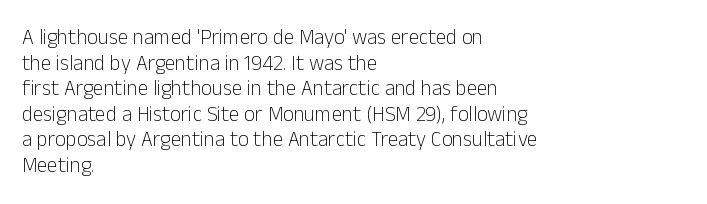
The image shows 21 px text type, upright; set left-aligned, line spacing 1.22x, normal letter spacing, not underlined.
